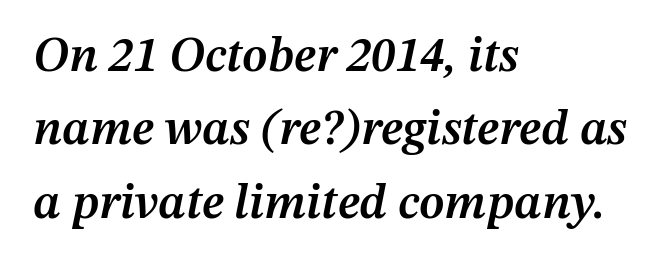
The image shows 49 px semibold type, italic (leaning right); set left-aligned, normal line spacing (1.5x), normal letter spacing, not underlined; medium stroke contrast and a medium x-height.
